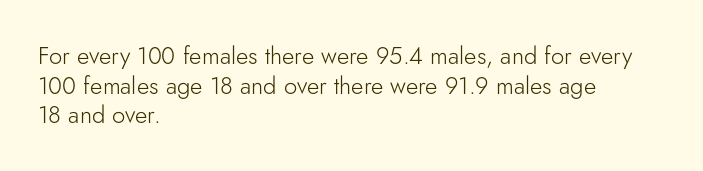
Q: Is the text bold? A: No.
Q: Is the text italic (slanted)? A: No, it is upright.
Q: Is the text underlined? A: No.
Q: How is the paragraph aligned? A: Left-aligned.
Q: Is the spacing between letters normal or unusually wide? A: Normal.
